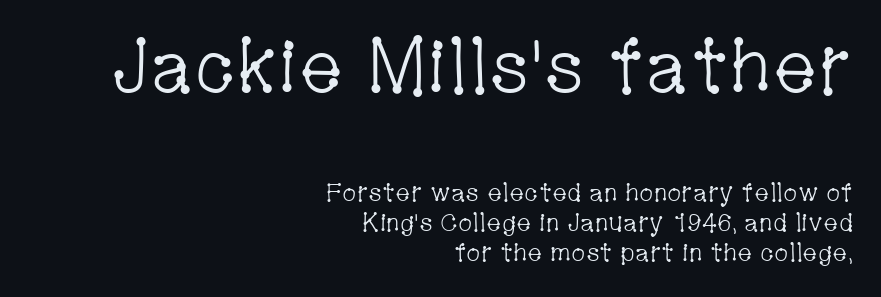
Q: Is the text bold? A: No.
Q: Is the text italic (slanted)? A: No, it is upright.
Q: Is the typeface a serif or a sans-serif typeface? A: Serif.
Q: Is the text underlined? A: No.
Q: How is the paragraph aligned? A: Right-aligned.
Q: Is the spacing between letters normal or unusually wide? A: Normal.
Q: Which block of text is set in a larger size, the first (top) or the second (bottom)? A: The first (top) one.
Q: Width (condensed, normal, or wide)? A: Condensed.
Q: Stroke contrast? A: Low.
Q: x-height? A: Medium.
Q: Monospaced? A: No.
